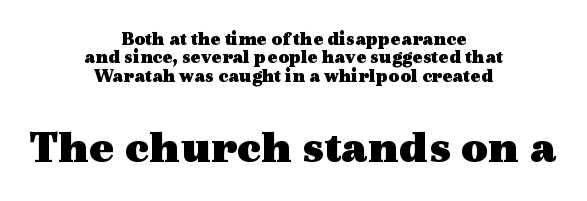
Q: Is the text bold? A: Yes.
Q: Is the text italic (slanted)? A: No, it is upright.
Q: Is the typeface a serif or a sans-serif typeface? A: Serif.
Q: Is the text underlined? A: No.
Q: How is the paragraph aligned? A: Centered.
Q: Is the spacing between letters normal or unusually wide? A: Normal.
Q: Is the spacing between lines tight, normal or loose? A: Tight.
Q: Which block of text is set in a larger size, the first (top) or the second (bottom)? A: The second (bottom) one.
Q: Width (condensed, normal, or wide)? A: Wide.
Q: x-height? A: Medium.
Q: Monospaced? A: No.
